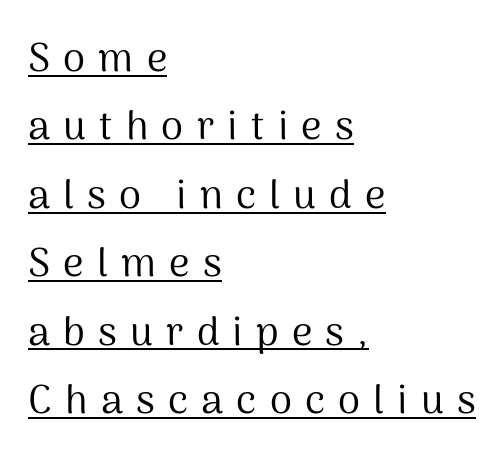
{"serif": "no", "italic": "no", "bold": "no", "weight": "regular", "width": "normal", "stroke_contrast": "medium", "x_height": "medium", "monospaced": "no", "underline": "yes", "align": "left", "line_spacing_ratio": 1.71, "letter_spacing": "wide", "letter_spacing_em": 0.33, "glyph_px": 40}
